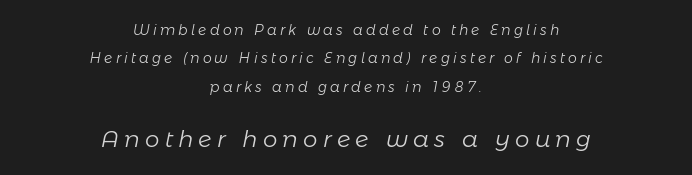
{"italic": "yes", "lean": "right", "slant_degrees": 11, "bold": "no", "underline": "no", "align": "center", "line_spacing": "loose", "line_spacing_ratio": 2.02, "letter_spacing": "wide", "letter_spacing_em": 0.23, "larger_block": "second", "size_ratio": 1.64, "glyph_px": 23}
